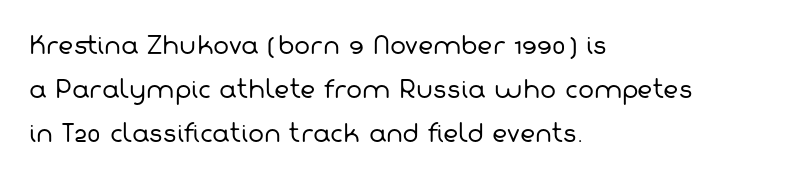
{"bold": "no", "underline": "no", "align": "left", "line_spacing_ratio": 1.84, "letter_spacing": "normal", "letter_spacing_em": 0.0, "glyph_px": 24}
